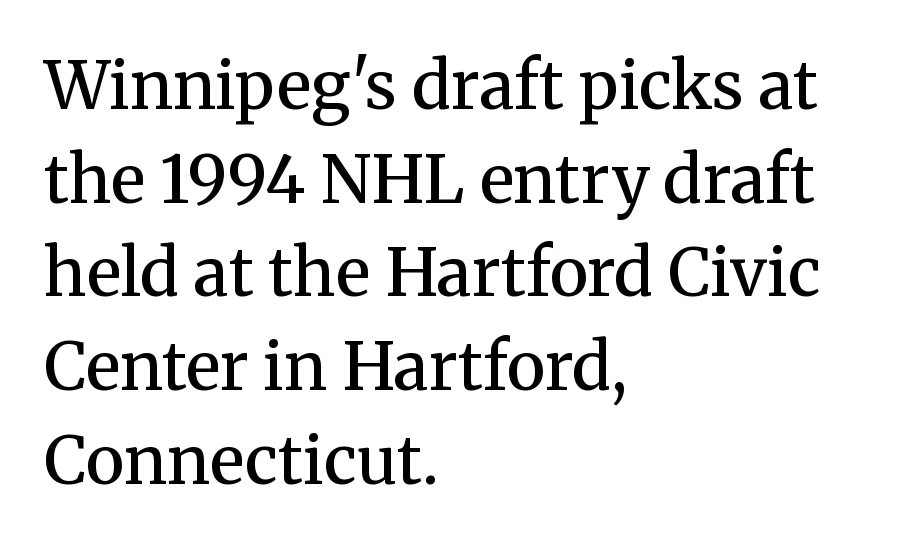
The image shows 66 px semibold serif type, upright; set left-aligned, normal line spacing (1.42x), normal letter spacing, not underlined; medium stroke contrast and a medium x-height.
